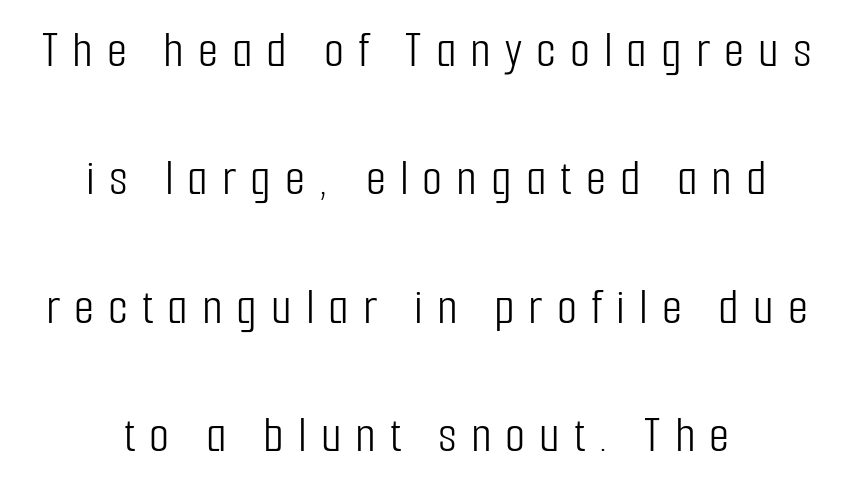
Q: Is the text bold? A: No.
Q: Is the text italic (slanted)? A: No, it is upright.
Q: Is the typeface a serif or a sans-serif typeface? A: Sans-serif.
Q: Is the text underlined? A: No.
Q: How is the paragraph aligned? A: Centered.
Q: Is the spacing between letters normal or unusually wide? A: Unusually wide.
Q: Is the spacing between lines tight, normal or loose? A: Loose.
Q: Width (condensed, normal, or wide)? A: Condensed.
Q: Stroke contrast? A: Low.
Q: x-height? A: Medium.
Q: Monospaced? A: No.
